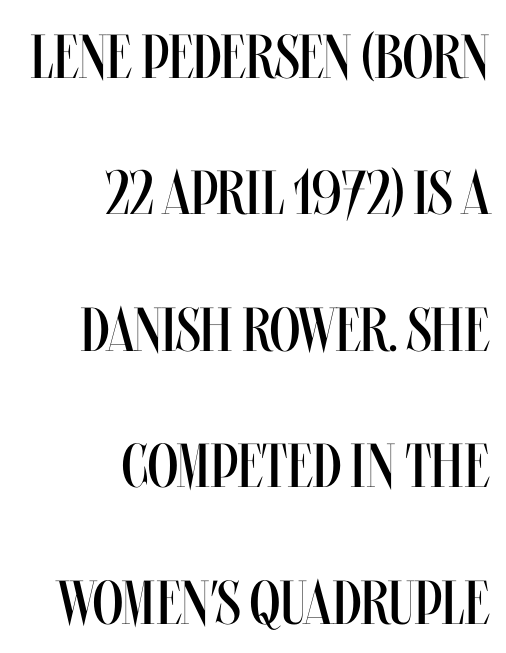
Q: Is the text bold? A: No.
Q: Is the text italic (slanted)? A: No, it is upright.
Q: Is the text underlined? A: No.
Q: How is the paragraph aligned? A: Right-aligned.
Q: Is the spacing between letters normal or unusually wide? A: Normal.
Q: Is the spacing between lines tight, normal or loose? A: Loose.
Q: Width (condensed, normal, or wide)? A: Condensed.
Q: Stroke contrast? A: Medium.
Q: x-height? A: Large.
Q: Monospaced? A: No.
